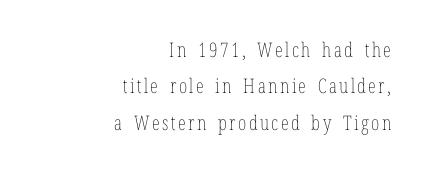
The image shows 20 px text type, upright; set right-aligned, line spacing 1.82x, not underlined.
